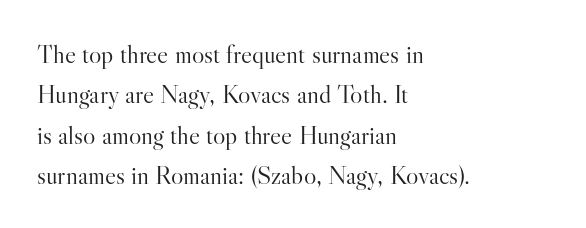
Check the space under the baseline: it is left empty. The type sits square on the baseline with zero lean. Line spacing here is normal. Casual observation: everything's shoved over to the left. Honestly, the letter spacing is just normal — you wouldn't notice it.
